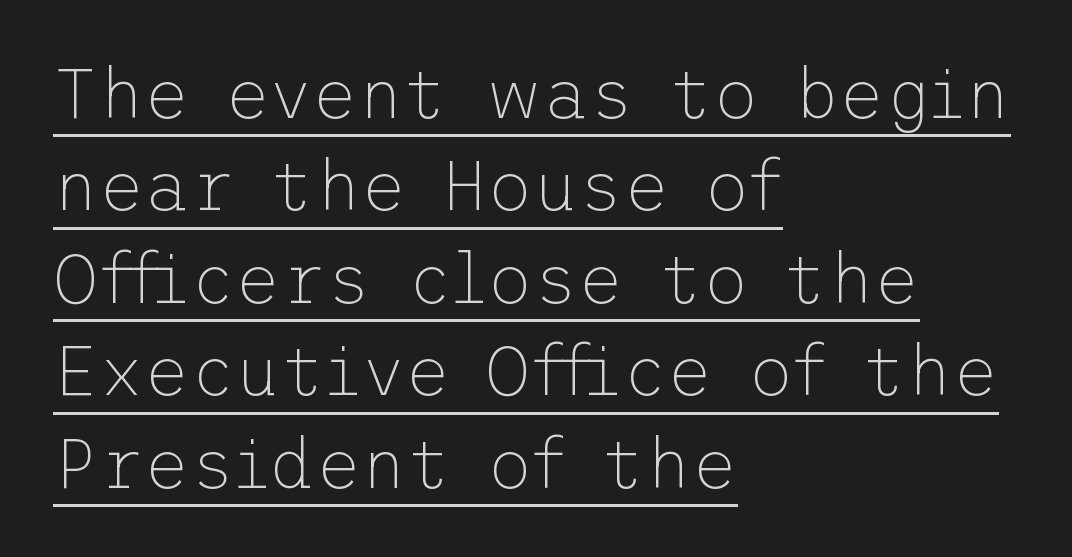
{"serif": "no", "italic": "no", "bold": "no", "weight": "thin", "width": "normal", "stroke_contrast": "low", "x_height": "medium", "underline": "yes", "align": "left", "line_spacing": "normal", "line_spacing_ratio": 1.32, "letter_spacing": "normal", "letter_spacing_em": 0.0, "glyph_px": 70}
